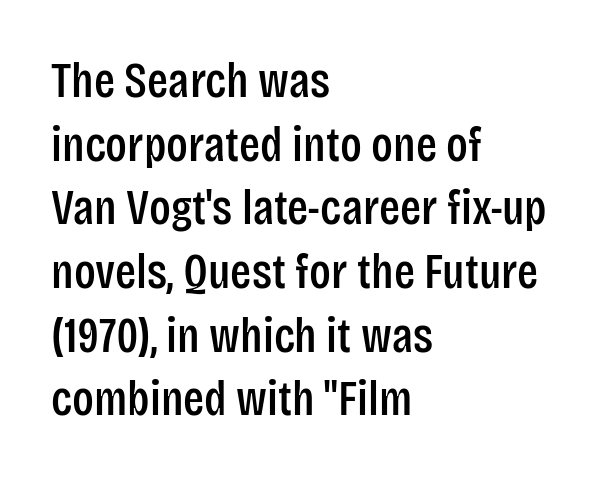
{"serif": "no", "italic": "no", "width": "condensed", "stroke_contrast": "low", "x_height": "large", "monospaced": "no", "underline": "no", "align": "left", "line_spacing": "normal", "line_spacing_ratio": 1.3, "letter_spacing": "normal", "letter_spacing_em": 0.0, "glyph_px": 49}
